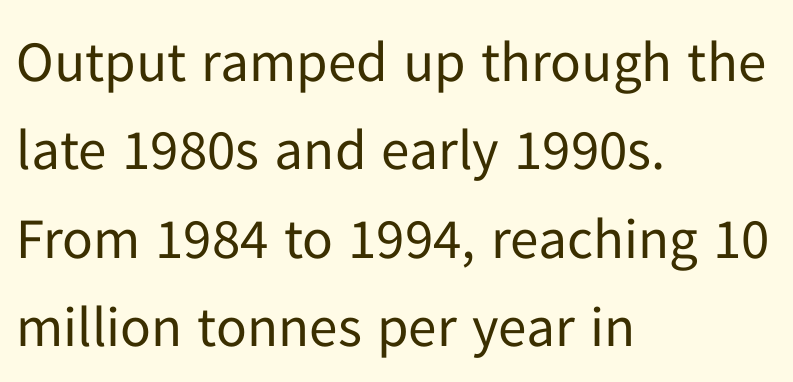
These lines are rendered in a variable-pitch font. Compared with typical paragraphs, the rows here are spaced about the same. Nothing heavy about these letters — not bold at all. These lines are composed in type without serifs. Short and long lines alike share a common starting point at left. Rule under the text: the space is simply empty.
